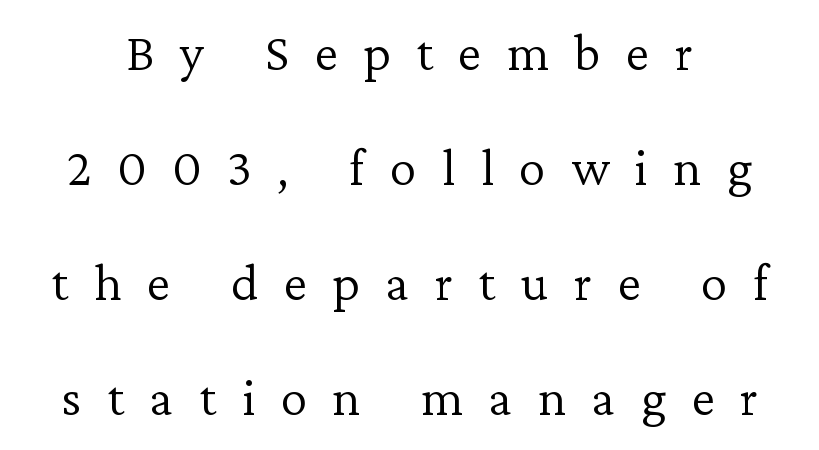
Q: Is the text bold? A: No.
Q: Is the text italic (slanted)? A: No, it is upright.
Q: Is the typeface a serif or a sans-serif typeface? A: Serif.
Q: Is the text underlined? A: No.
Q: Is the spacing between letters normal or unusually wide? A: Unusually wide.
Q: Is the spacing between lines tight, normal or loose? A: Loose.
Q: Width (condensed, normal, or wide)? A: Normal.
Q: Stroke contrast? A: Low.
Q: x-height? A: Medium.
Q: Monospaced? A: No.
